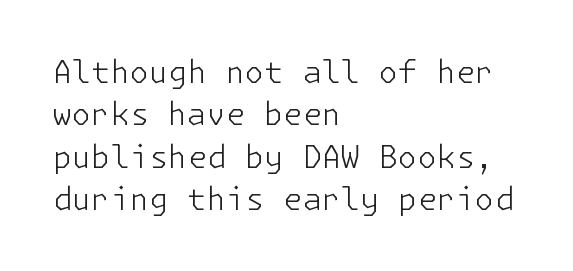
Q: Is the text bold? A: No.
Q: Is the text italic (slanted)? A: No, it is upright.
Q: Is the typeface a serif or a sans-serif typeface? A: Sans-serif.
Q: Is the text underlined? A: No.
Q: How is the paragraph aligned? A: Left-aligned.
Q: Is the spacing between letters normal or unusually wide? A: Normal.
Q: Is the spacing between lines tight, normal or loose? A: Normal.
Q: Width (condensed, normal, or wide)? A: Normal.
Q: Stroke contrast? A: Low.
Q: x-height? A: Medium.
